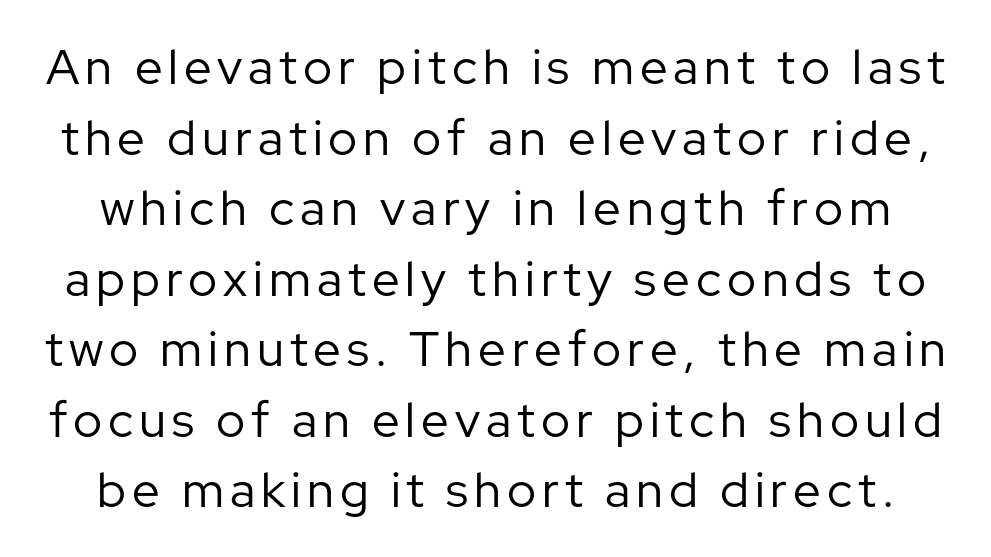
Bare-footed words on every line. This block has exactly the height ordinary leading produces. Character widths vary here, with narrow letters taking less room than wide ones. Do the letters lean? They stand straight.
